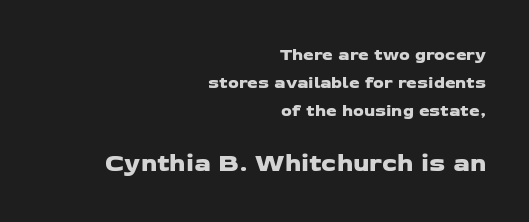
The image shows 25 px text type; set right-aligned, normal line spacing (1.65x), normal letter spacing, not underlined; the second (bottom) block is 1.47x larger.
